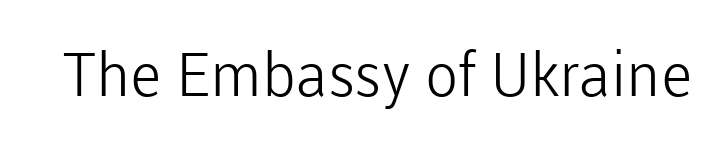
The image shows 61 px light sans-serif type, upright; set normal letter spacing, not underlined; low stroke contrast and a medium x-height.
